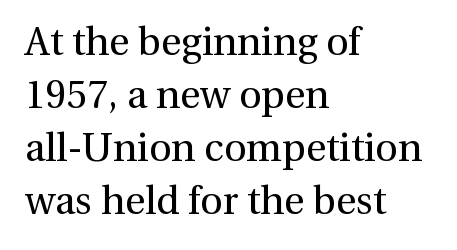
Is there any slant? The stems are plumb. The face looks like a standard text weight, possibly lighter. Underline: absent. Baseline-to-baseline distance is the conventional proportion of letter height. Notice how the passage keeps a crisp vertical edge on the left only. Unlike a clean sans, this face finishes its strokes with serifs.
